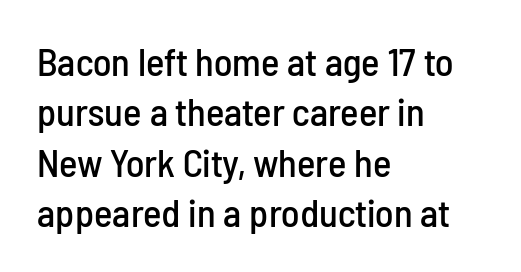
The image shows 39 px condensed sans-serif type, upright; set left-aligned, normal line spacing (1.29x), normal letter spacing, not underlined; low stroke contrast and a medium x-height.
